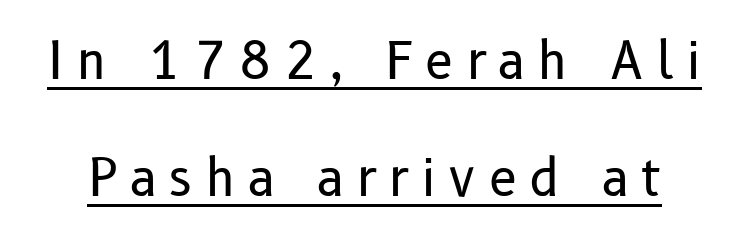
{"serif": "no", "italic": "no", "bold": "no", "weight": "regular", "width": "normal", "stroke_contrast": "low", "x_height": "medium", "monospaced": "no", "underline": "yes", "line_spacing": "loose", "line_spacing_ratio": 2.29, "letter_spacing": "wide", "letter_spacing_em": 0.24, "glyph_px": 51}
